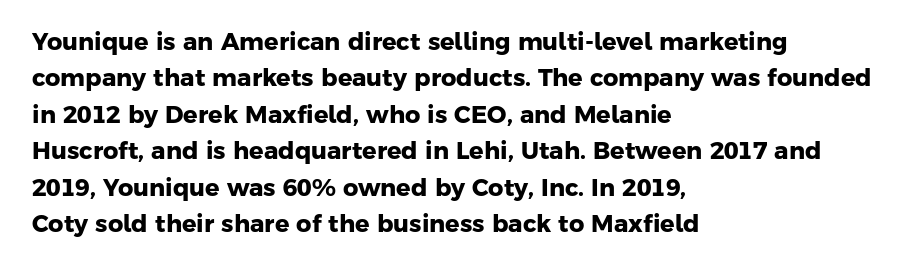
{"bold": "yes", "underline": "no", "align": "left", "line_spacing": "normal", "line_spacing_ratio": 1.52, "letter_spacing": "normal", "letter_spacing_em": 0.0, "glyph_px": 24}
